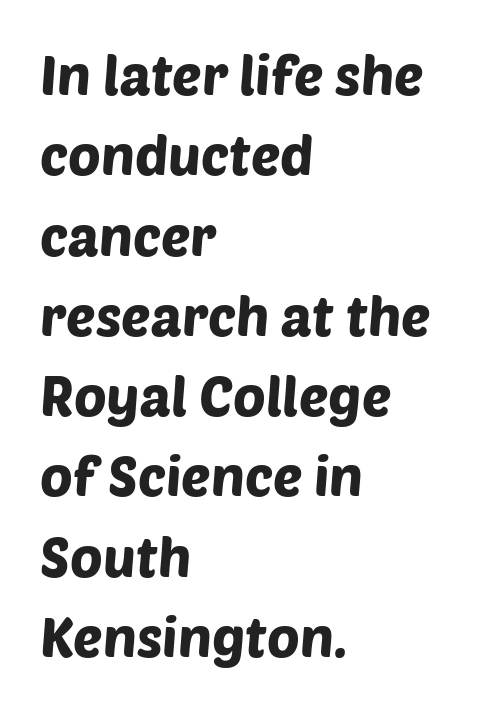
Q: Is the typeface a serif or a sans-serif typeface? A: Sans-serif.
Q: Is the text underlined? A: No.
Q: How is the paragraph aligned? A: Left-aligned.
Q: Is the spacing between letters normal or unusually wide? A: Normal.
Q: Is the spacing between lines tight, normal or loose? A: Normal.
Q: Width (condensed, normal, or wide)? A: Normal.
Q: Stroke contrast? A: Low.
Q: x-height? A: Large.
Q: Monospaced? A: No.
